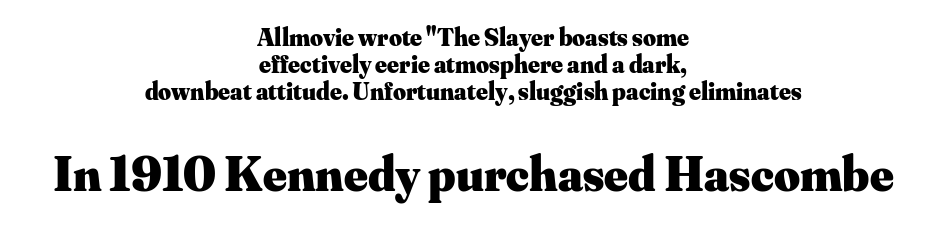
The image shows 50 px heavy serif type, upright; set centered, tight line spacing (1.08x), normal letter spacing, not underlined; the second (bottom) block is 2.0x larger; medium stroke contrast and a small x-height.
